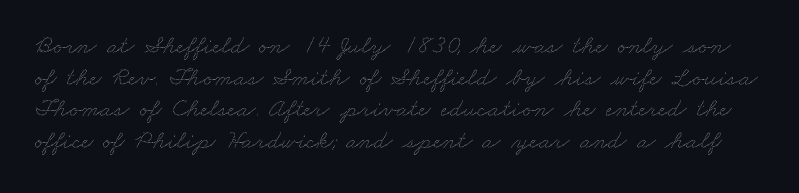
Q: Is the text bold? A: No.
Q: Is the text underlined? A: No.
Q: Is the spacing between letters normal or unusually wide? A: Normal.
